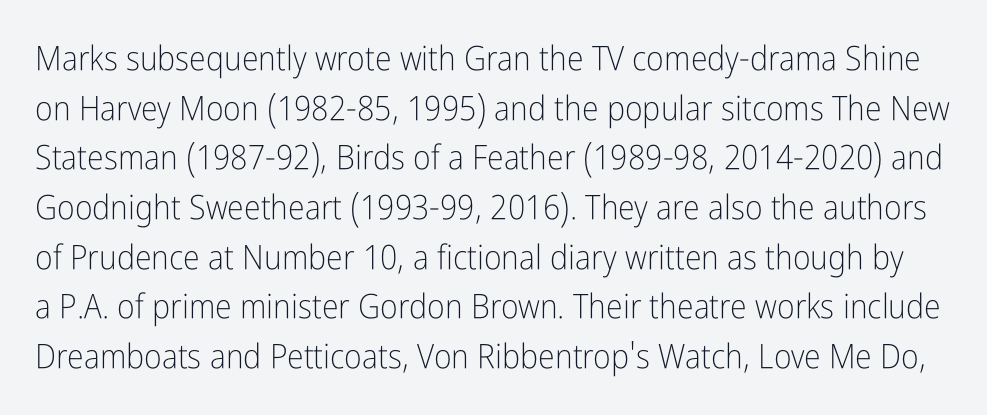
This sample uses a sans-serif face. The gap between lines stays unmarked. Is there much room between lines? A standard amount, neither cramped nor airy. A quiet, ordinary-to-light weight characterises the typeface.
